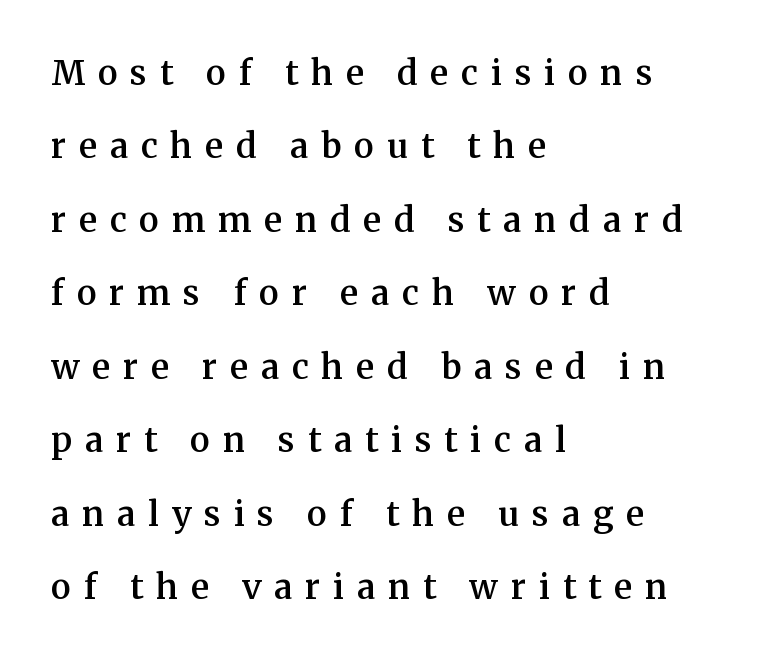
The image shows 34 px semibold serif type, upright; set left-aligned, loose line spacing (2.16x), unusually wide letter spacing (+0.38 em), not underlined; medium stroke contrast and a medium x-height.
